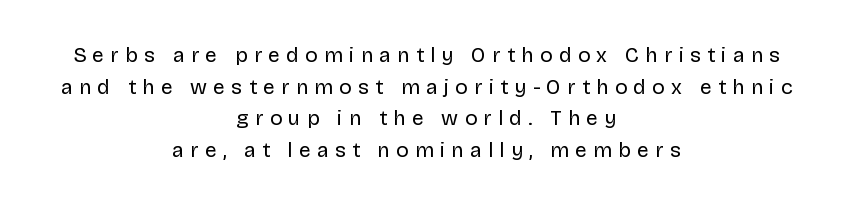
The image shows 21 px text type, upright; set centered, normal line spacing (1.51x), unusually wide letter spacing (+0.3 em), not underlined.
